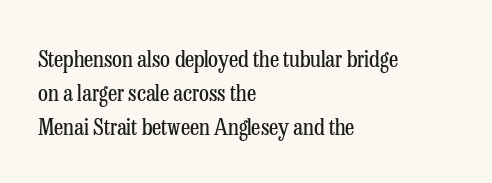
{"italic": "no", "bold": "no", "underline": "no", "align": "left", "line_spacing": "normal", "line_spacing_ratio": 1.47, "letter_spacing": "normal", "letter_spacing_em": 0.0, "glyph_px": 23}
